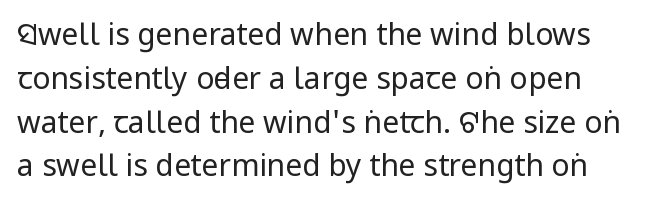
The image shows 30 px regular-weight, condensed sans-serif type, upright; set left-aligned, normal line spacing (1.46x), normal letter spacing, not underlined; low stroke contrast and a large x-height.
